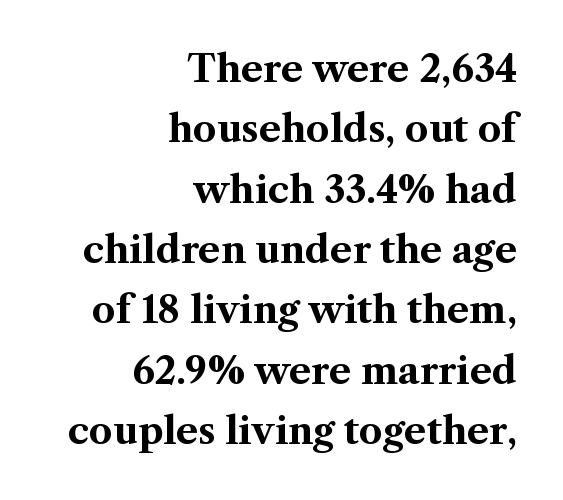
Q: Is the text bold? A: Yes.
Q: Is the text italic (slanted)? A: No, it is upright.
Q: Is the typeface a serif or a sans-serif typeface? A: Serif.
Q: Is the text underlined? A: No.
Q: How is the paragraph aligned? A: Right-aligned.
Q: Is the spacing between letters normal or unusually wide? A: Normal.
Q: Is the spacing between lines tight, normal or loose? A: Normal.
Q: Width (condensed, normal, or wide)? A: Normal.
Q: Stroke contrast? A: Medium.
Q: x-height? A: Medium.
Q: Monospaced? A: No.
